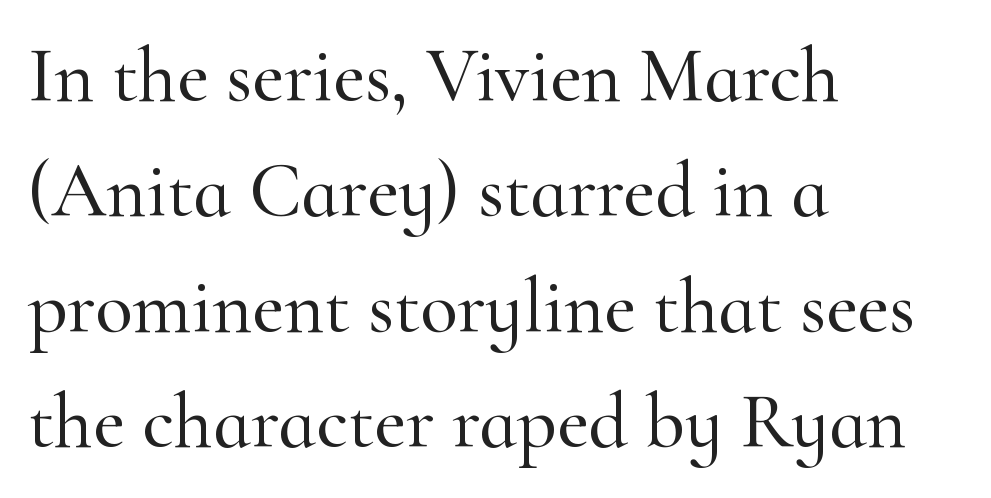
The image shows 77 px serif type, upright; set left-aligned, normal line spacing (1.5x), normal letter spacing, not underlined; high stroke contrast and a small x-height.
